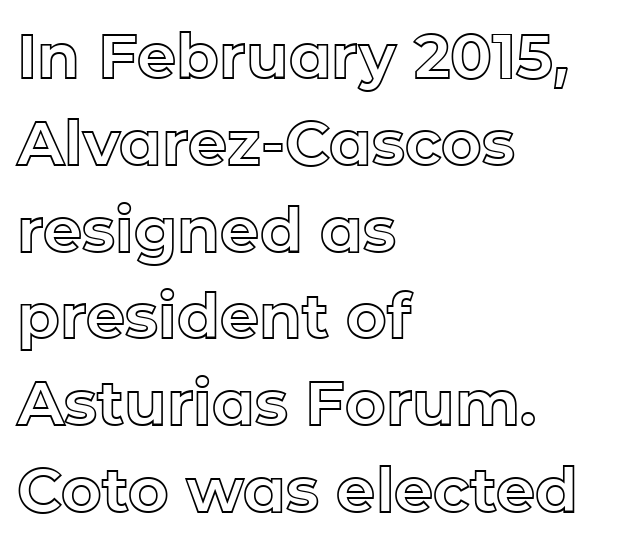
{"italic": "no", "width": "normal", "x_height": "medium", "monospaced": "no", "underline": "no", "align": "left", "line_spacing": "normal", "line_spacing_ratio": 1.4, "letter_spacing": "normal", "letter_spacing_em": 0.0, "glyph_px": 62}
